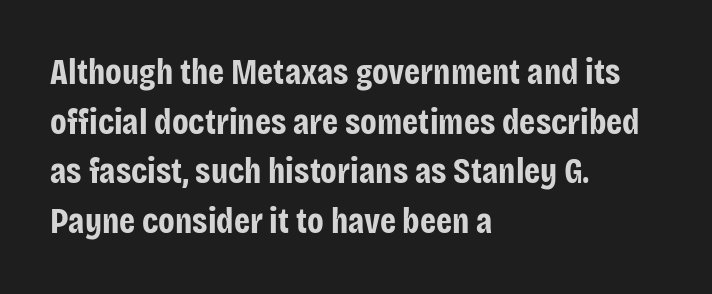
Words float on clear page, feet unadorned. A typesetter would call this zero additional tracking. The leading is moderate, giving the passage an even texture. The rendering uses natural spacing where letterforms have individual widths. Each line starts at the same left margin while the right side varies.
